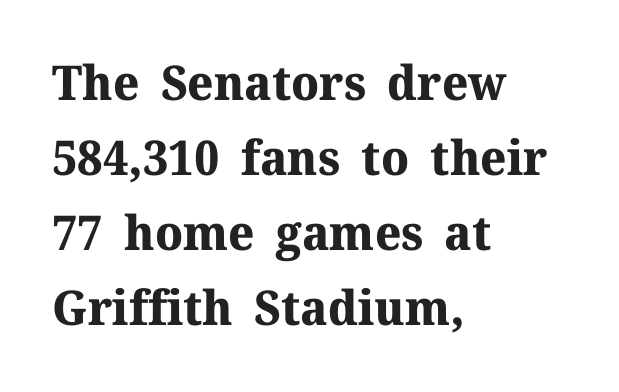
The passage shown has conventional tracking throughout. As a designer I'd log this as weight 700, bold. The characters display serif detailing at their extremities. The rendering uses natural spacing where letterforms have individual widths. The passage shown stacks its lines at a standard gap.
